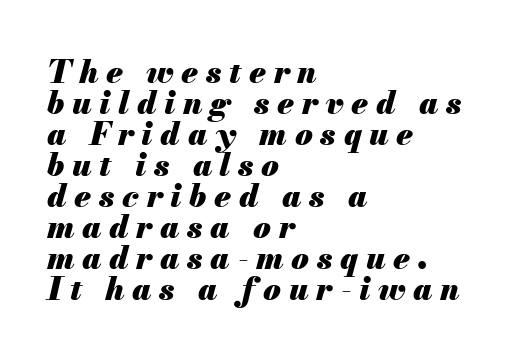
{"italic": "yes", "lean": "right", "slant_degrees": 13, "bold": "yes", "weight": "heavy", "width": "normal", "stroke_contrast": "medium", "x_height": "small", "monospaced": "no", "underline": "no", "align": "left", "line_spacing": "tight", "line_spacing_ratio": 0.97, "letter_spacing": "wide", "letter_spacing_em": 0.24, "glyph_px": 32}
